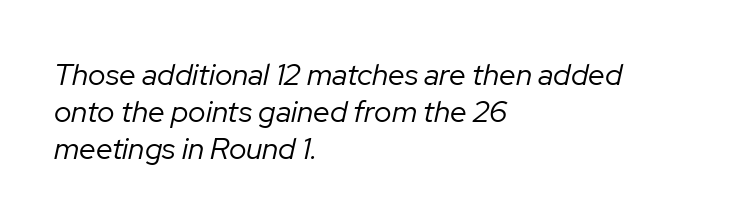
The typesetter chose a ragged-right arrangement here. The passage shown has conventional tracking throughout. Looks like regular typesetting: each glyph gets only the width it needs. If you drew a line through each stem, it would be angled. Has an underline been added? It has not. The weight would be labelled regular, book, light, or lighter still.
